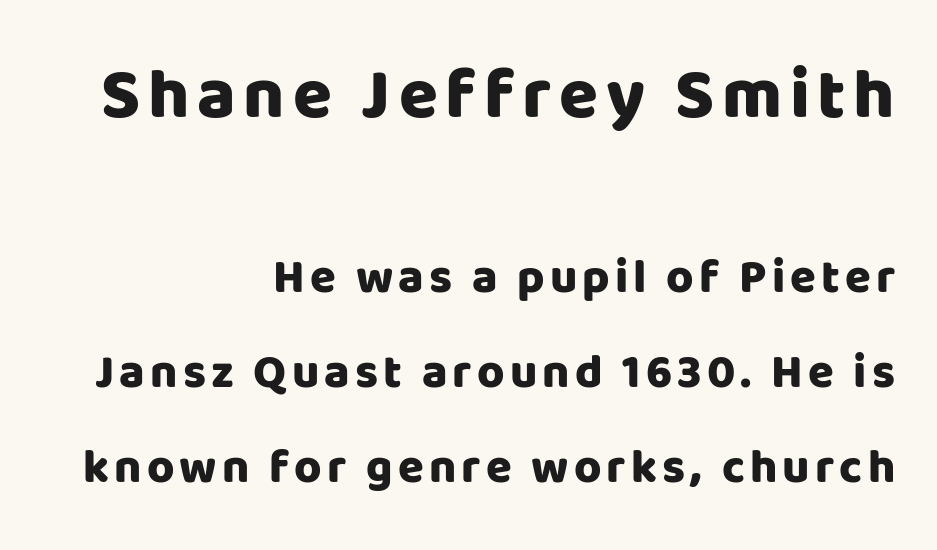
Q: Is the text bold? A: Yes.
Q: Is the text italic (slanted)? A: No, it is upright.
Q: Is the typeface a serif or a sans-serif typeface? A: Sans-serif.
Q: Is the text underlined? A: No.
Q: How is the paragraph aligned? A: Right-aligned.
Q: Is the spacing between lines tight, normal or loose? A: Loose.
Q: Which block of text is set in a larger size, the first (top) or the second (bottom)? A: The first (top) one.
Q: Width (condensed, normal, or wide)? A: Normal.
Q: Stroke contrast? A: Low.
Q: x-height? A: Large.
Q: Monospaced? A: No.
